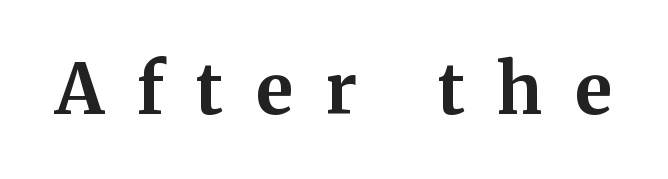
Q: Is the text bold? A: Yes.
Q: Is the text italic (slanted)? A: No, it is upright.
Q: Is the typeface a serif or a sans-serif typeface? A: Serif.
Q: Is the text underlined? A: No.
Q: Is the spacing between letters normal or unusually wide? A: Unusually wide.
Q: Width (condensed, normal, or wide)? A: Normal.
Q: Stroke contrast? A: Medium.
Q: x-height? A: Medium.
Q: Monospaced? A: No.
